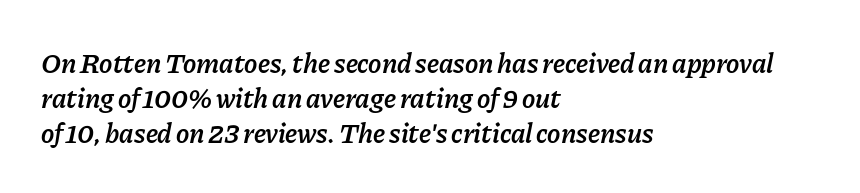
The image shows 28 px semibold type, italic (leaning right); set left-aligned, normal line spacing (1.25x), normal letter spacing, not underlined; low stroke contrast and a medium x-height.
